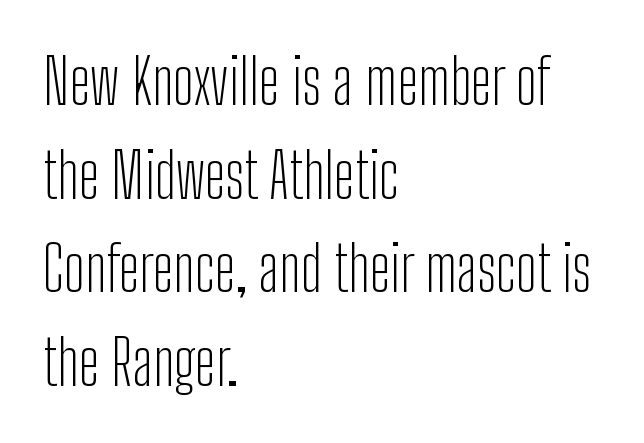
Q: Is the text bold? A: No.
Q: Is the text italic (slanted)? A: No, it is upright.
Q: Is the typeface a serif or a sans-serif typeface? A: Sans-serif.
Q: Is the text underlined? A: No.
Q: How is the paragraph aligned? A: Left-aligned.
Q: Is the spacing between letters normal or unusually wide? A: Normal.
Q: Is the spacing between lines tight, normal or loose? A: Normal.
Q: Width (condensed, normal, or wide)? A: Condensed.
Q: Stroke contrast? A: Low.
Q: x-height? A: Medium.
Q: Monospaced? A: No.
